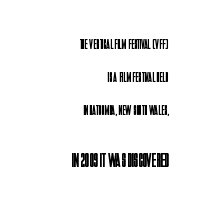
{"italic": "no", "bold": "no", "underline": "no", "align": "right", "line_spacing": "loose", "line_spacing_ratio": 2.34, "letter_spacing": "normal", "letter_spacing_em": 0.0, "larger_block": "second", "size_ratio": 1.43, "glyph_px": 20}
